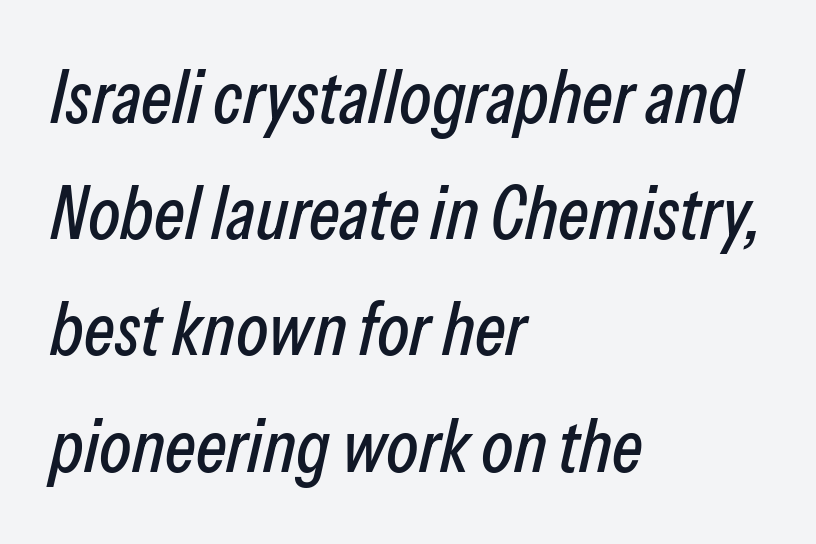
{"italic": "yes", "lean": "right", "slant_degrees": 13, "width": "condensed", "stroke_contrast": "low", "x_height": "medium", "monospaced": "no", "underline": "no", "align": "left", "line_spacing": "normal", "line_spacing_ratio": 1.57, "letter_spacing": "normal", "letter_spacing_em": 0.0, "glyph_px": 74}
